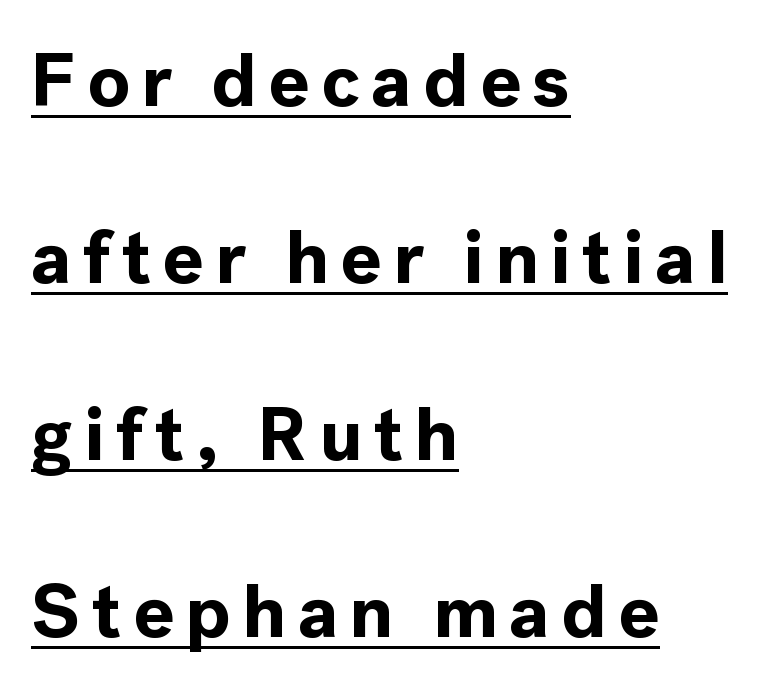
Strokes here are thick enough to call this a true bold. A typographer would call this underscored text. The vertical gap from one line to the next is large. A typesetter would mark this as roman, not italic. The compositor pushed each line to the left boundary.
